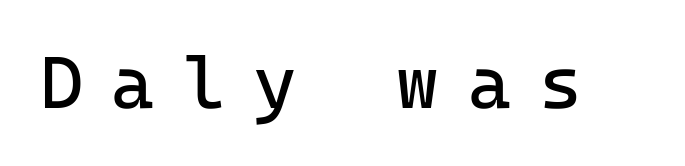
{"serif": "no", "italic": "no", "bold": "no", "weight": "regular", "width": "normal", "stroke_contrast": "low", "x_height": "medium", "monospaced": "yes", "underline": "no", "letter_spacing": "wide", "letter_spacing_em": 0.39, "glyph_px": 73}
